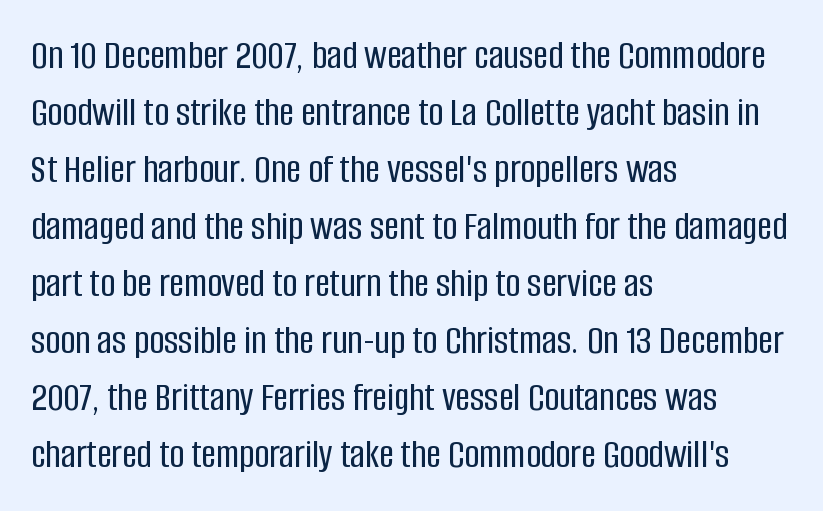
The letters advance in unequal steps, a hallmark of proportional type. Honestly, there is no underline to notice here at all. Regular leading. Between one letter and the next there's only the usual sliver of space.
